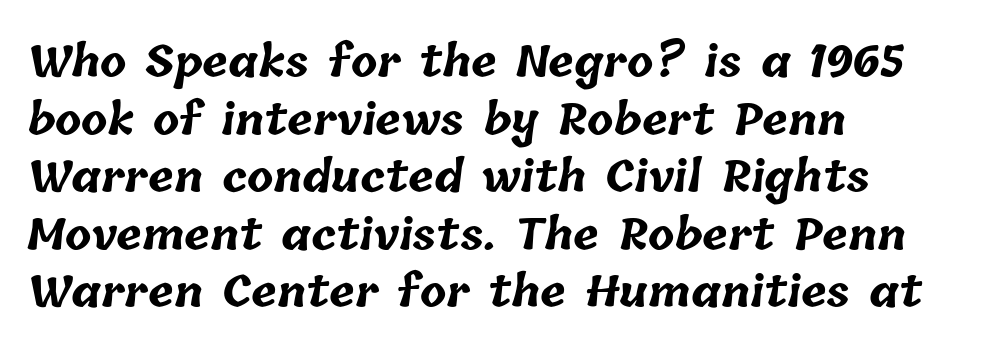
{"bold": "yes", "weight": "bold", "width": "normal", "stroke_contrast": "low", "x_height": "medium", "monospaced": "no", "underline": "no", "align": "left", "line_spacing": "normal", "line_spacing_ratio": 1.34, "letter_spacing": "normal", "letter_spacing_em": 0.0, "glyph_px": 43}
